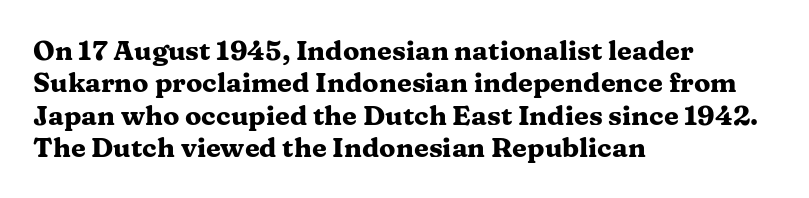
The space directly below the letters is spotless. Heavy-handed strokes throughout: this text is bold. If you drew a ruler down the left edge, every line would touch it. Italic: no, the glyphs are upright roman. Nobody touched the tracking dial on this one.
